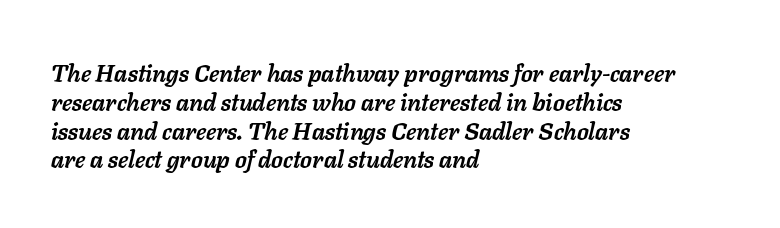
{"italic": "yes", "lean": "right", "slant_degrees": 11, "bold": "yes", "underline": "no", "align": "left", "line_spacing_ratio": 1.2, "letter_spacing": "normal", "letter_spacing_em": 0.0, "glyph_px": 24}
